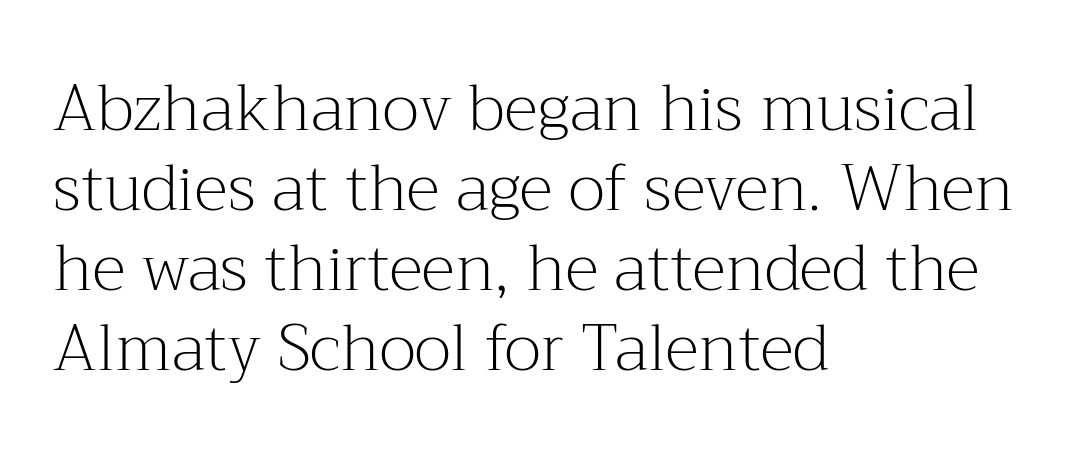
{"serif": "yes", "italic": "no", "bold": "no", "weight": "light", "width": "normal", "stroke_contrast": "medium", "x_height": "medium", "monospaced": "no", "underline": "no", "align": "left", "line_spacing": "normal", "line_spacing_ratio": 1.25, "letter_spacing": "normal", "letter_spacing_em": 0.0, "glyph_px": 64}
